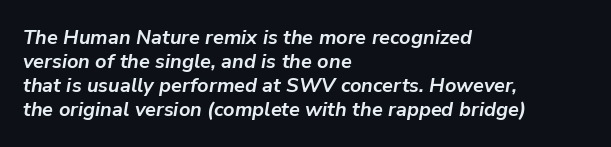
Q: Is the text bold? A: Yes.
Q: Is the text italic (slanted)? A: Yes, it leans right by about 9 degrees.
Q: Is the text underlined? A: No.
Q: How is the paragraph aligned? A: Left-aligned.
Q: Is the spacing between letters normal or unusually wide? A: Normal.
